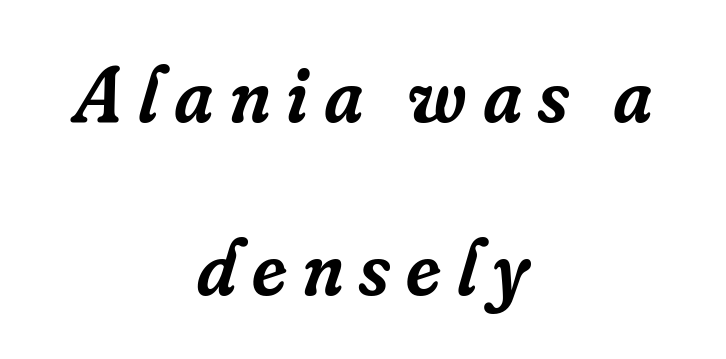
The image shows 80 px semibold serif type, italic (leaning right); set centered, loose line spacing (2.16x), unusually wide letter spacing (+0.2 em), not underlined; low stroke contrast and a small x-height.
